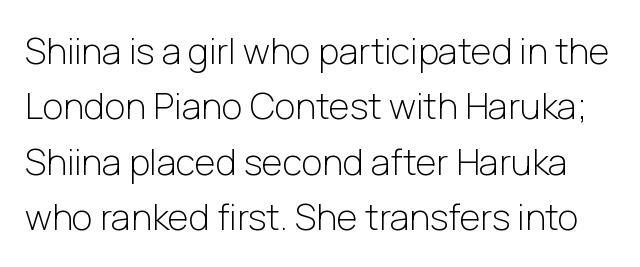
The image shows 36 px light sans-serif type, upright; set normal line spacing (1.54x), normal letter spacing, not underlined; low stroke contrast and a medium x-height.
